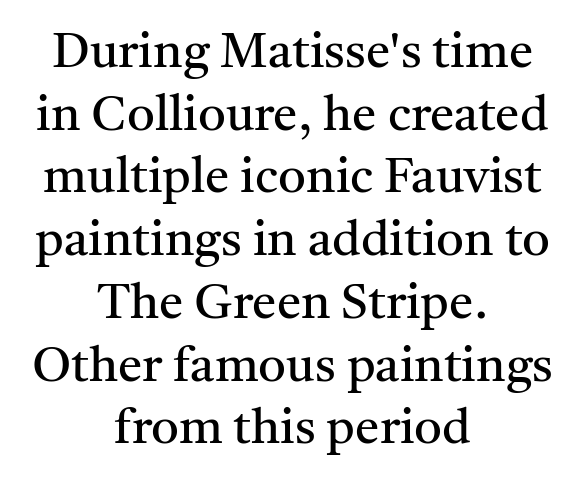
Has an underline been added? It has not. Does the copy run flush right? No — it is centered line by line. The typesetting does not lean heavy: it is not bold. Type style note: has serifs. The typography opts for an upright posture over an oblique one.
